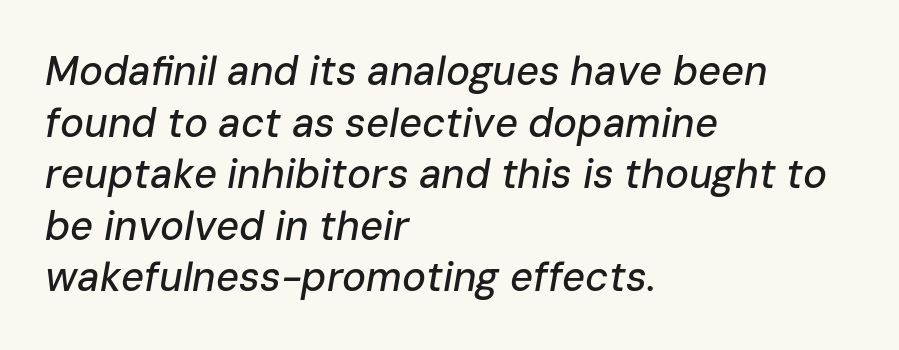
{"italic": "yes", "lean": "right", "slant_degrees": 10, "width": "normal", "stroke_contrast": "low", "x_height": "medium", "monospaced": "no", "underline": "no", "align": "left", "line_spacing": "normal", "line_spacing_ratio": 1.29, "letter_spacing": "normal", "letter_spacing_em": 0.0, "glyph_px": 40}
